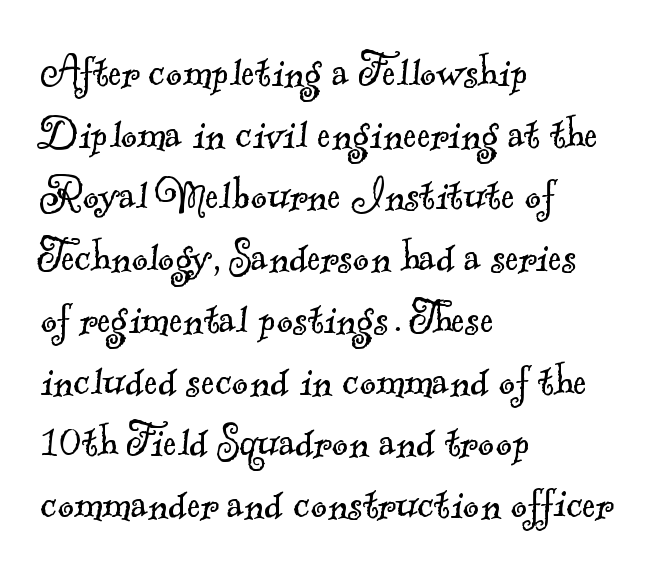
{"serif": "yes", "bold": "no", "weight": "light", "width": "normal", "x_height": "small", "monospaced": "no", "underline": "no", "align": "left", "line_spacing_ratio": 1.21, "letter_spacing": "normal", "letter_spacing_em": 0.0, "glyph_px": 51}
